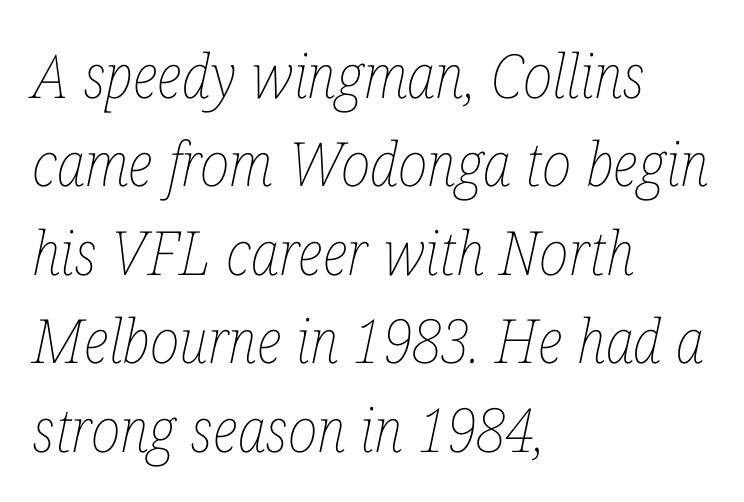
Q: Is the text bold? A: No.
Q: Is the text italic (slanted)? A: Yes, it leans right by about 12 degrees.
Q: Is the text underlined? A: No.
Q: How is the paragraph aligned? A: Left-aligned.
Q: Is the spacing between letters normal or unusually wide? A: Normal.
Q: Is the spacing between lines tight, normal or loose? A: Normal.
Q: Width (condensed, normal, or wide)? A: Condensed.
Q: Stroke contrast? A: Low.
Q: x-height? A: Medium.
Q: Monospaced? A: No.
